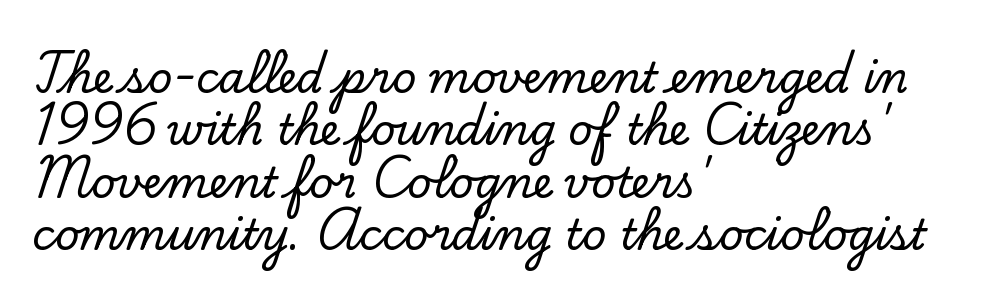
The image shows 42 px serif type; set left-aligned, normal line spacing (1.25x), normal letter spacing, not underlined; low stroke contrast and a small x-height.
